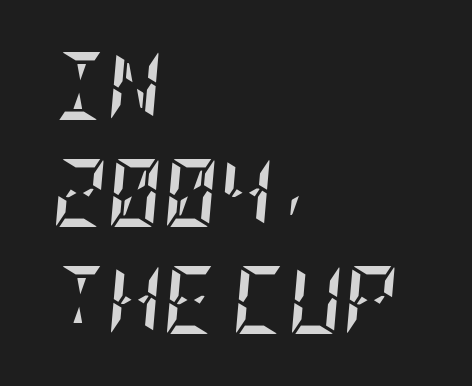
The lines in this sample share a left origin and differ only in where they stop. Successive baselines arrive at the customary interval. Pretty heavy lettering here — definitely bold. Decoration check: the copy has no underline. Letter spacing: default.
